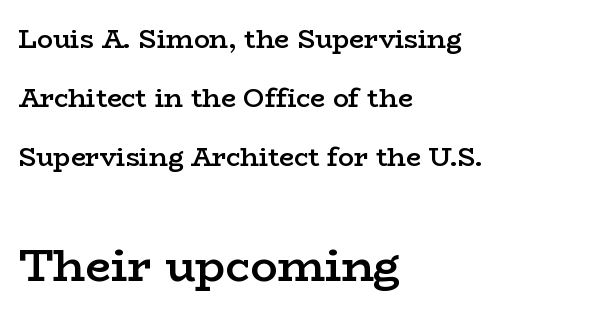
{"serif": "yes", "italic": "no", "bold": "semi", "weight": "semibold", "width": "wide", "stroke_contrast": "low", "x_height": "medium", "monospaced": "no", "underline": "no", "align": "left", "line_spacing": "loose", "line_spacing_ratio": 2.26, "letter_spacing": "normal", "letter_spacing_em": 0.0, "larger_block": "second", "size_ratio": 1.73, "glyph_px": 45}
